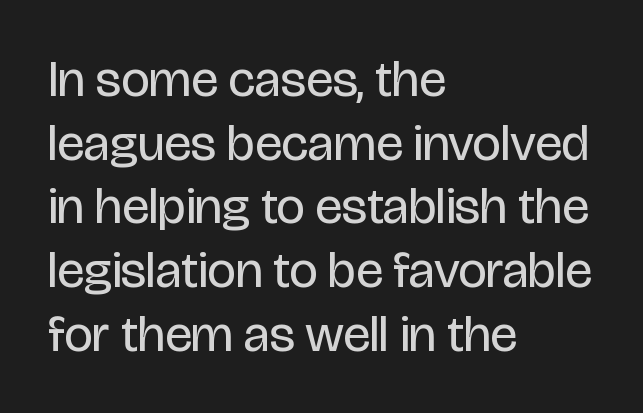
{"serif": "no", "italic": "no", "bold": "no", "weight": "regular", "width": "condensed", "stroke_contrast": "low", "x_height": "large", "monospaced": "no", "underline": "no", "align": "left", "line_spacing": "normal", "line_spacing_ratio": 1.25, "letter_spacing": "normal", "letter_spacing_em": 0.0, "glyph_px": 51}
